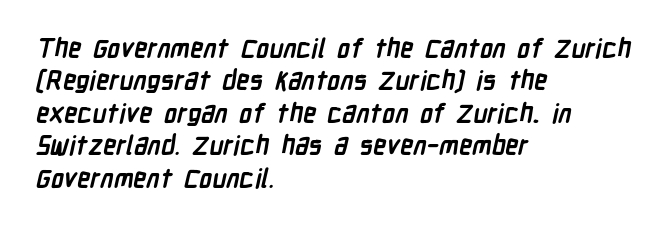
This sample keeps an unexceptional amount of space between lines. How heavy is the stroke? Heavy — this is a bold. Caption: multi-line text, flush left, ragged right. Observe the ordinary spacing: letters are neighbours, not strangers. Descender tails drop into unmarked territory.
